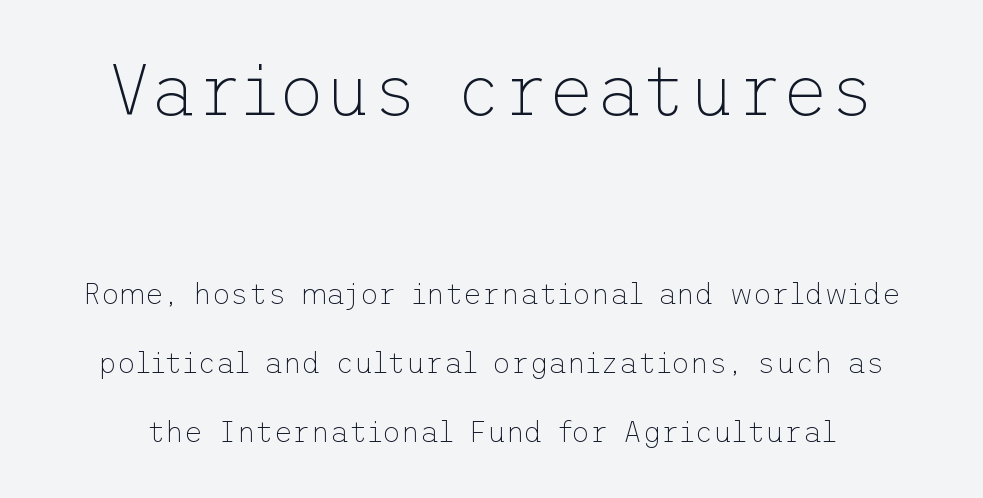
{"serif": "no", "italic": "no", "bold": "no", "weight": "thin", "width": "normal", "stroke_contrast": "low", "x_height": "medium", "underline": "no", "line_spacing": "loose", "line_spacing_ratio": 2.37, "letter_spacing": "normal", "letter_spacing_em": 0.0, "larger_block": "first", "size_ratio": 2.48, "glyph_px": 72}
